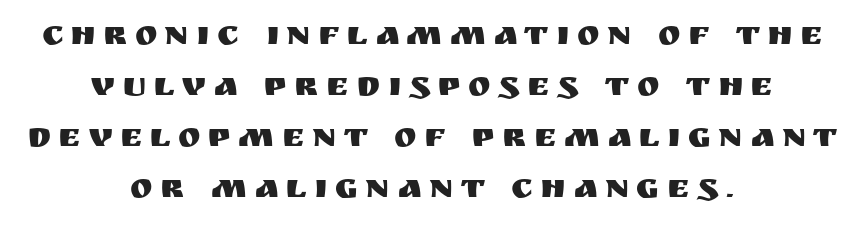
{"serif": "no", "italic": "no", "width": "normal", "stroke_contrast": "medium", "x_height": "large", "monospaced": "no", "underline": "no", "align": "center", "line_spacing": "normal", "line_spacing_ratio": 1.5, "letter_spacing": "wide", "letter_spacing_em": 0.22, "glyph_px": 34}
